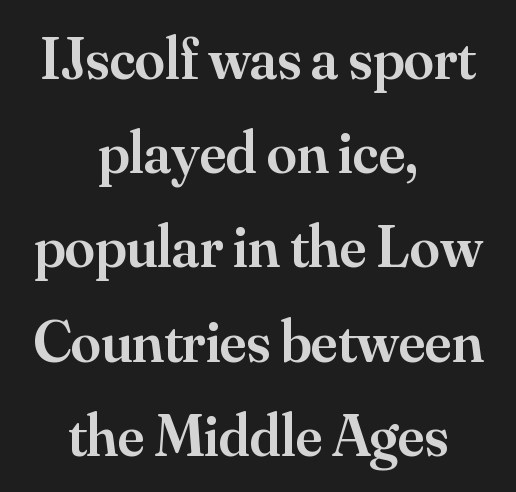
The glyphs in this specimen are seriffed. The rendering positions every line midway between the sides. The passage shown is typed in a proportional face where columns would drift. The vertical gap from one line to the next is medium.
